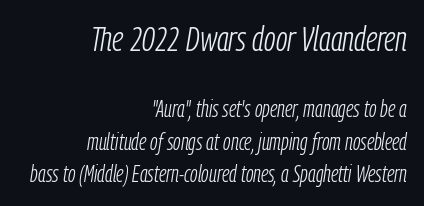
Nothing heavy about these letters — not bold at all. Typeset ragged left — the right edge is the straight one. Descender tails drop into unmarked territory. Does the leading feel generous? No, just average. Characters follow at the spacing the type designer built in. These lines are rendered in a variable-pitch font.
